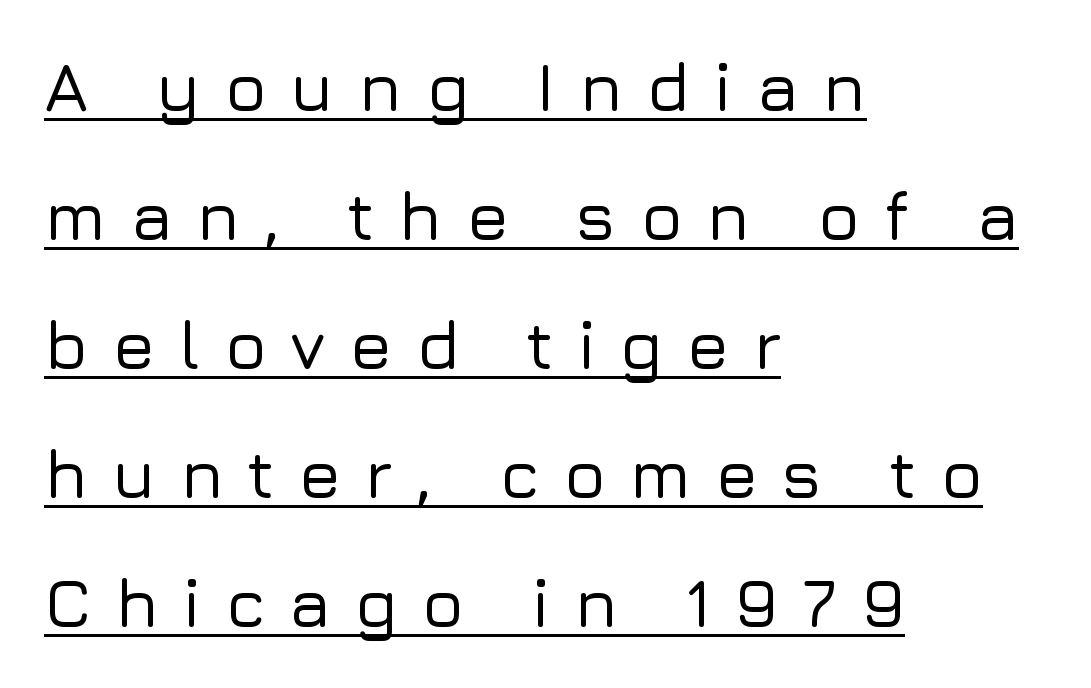
The image shows 69 px sans-serif type, upright; set left-aligned, line spacing 1.87x, unusually wide letter spacing (+0.34 em), underlined; low stroke contrast and a medium x-height.
